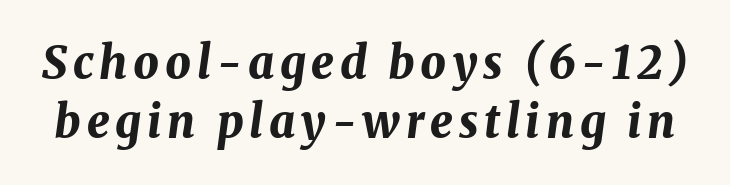
Rows of type keep a routine distance in the vertical direction. Emphasis by weight is at full strength: bold. You could not count columns in this text — the font is proportionally spaced. In terms of posture, this sample is oblique. Clear beneath every line of the passage.
